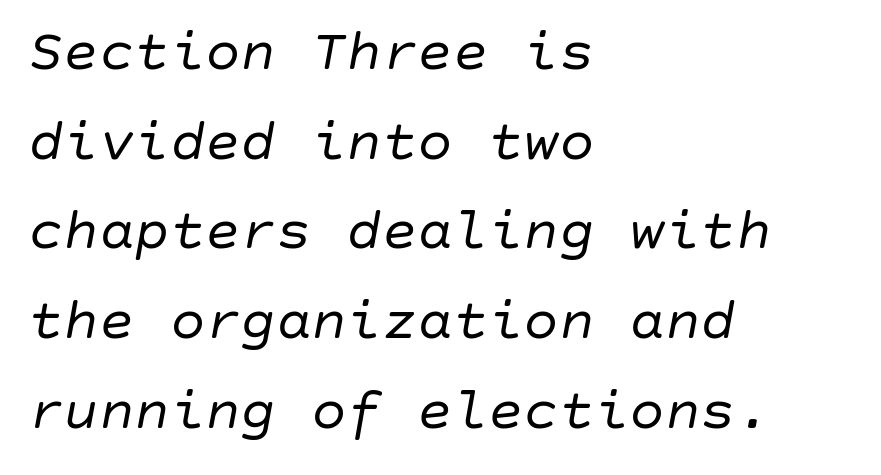
{"italic": "yes", "lean": "right", "slant_degrees": 10, "bold": "no", "weight": "regular", "width": "normal", "stroke_contrast": "low", "x_height": "large", "underline": "no", "align": "left", "line_spacing": "normal", "line_spacing_ratio": 1.52, "letter_spacing": "normal", "letter_spacing_em": 0.0, "glyph_px": 59}
